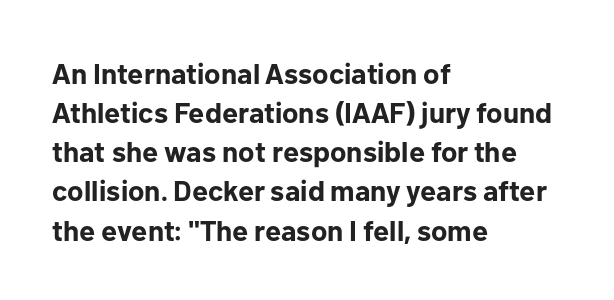
Q: Is the text bold? A: Yes.
Q: Is the text italic (slanted)? A: No, it is upright.
Q: Is the typeface a serif or a sans-serif typeface? A: Sans-serif.
Q: Is the text underlined? A: No.
Q: How is the paragraph aligned? A: Left-aligned.
Q: Is the spacing between letters normal or unusually wide? A: Normal.
Q: Is the spacing between lines tight, normal or loose? A: Normal.
Q: Width (condensed, normal, or wide)? A: Normal.
Q: Stroke contrast? A: Low.
Q: x-height? A: Medium.
Q: Monospaced? A: No.
